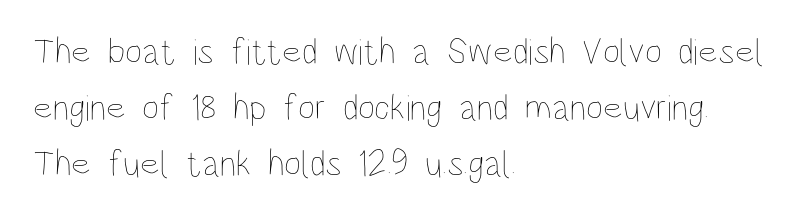
The image shows 37 px thin, condensed type, upright; set left-aligned, normal line spacing (1.52x), normal letter spacing, not underlined; low stroke contrast and a large x-height.
